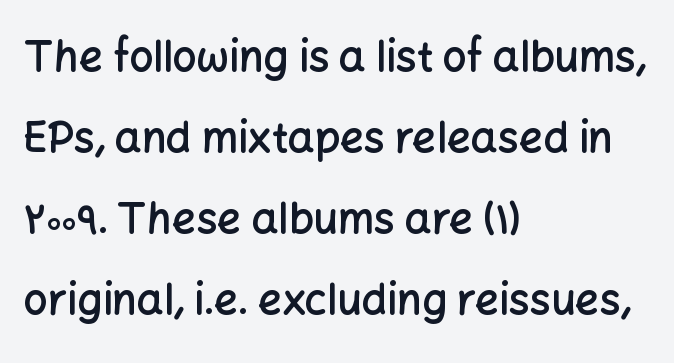
The lines in this sample share a left origin and differ only in where they stop. The line texture is even and compact thanks to regular tracking. Each row of text sits above clean, open space. A bit beefed up — I'd call it semibold rather than bold.
